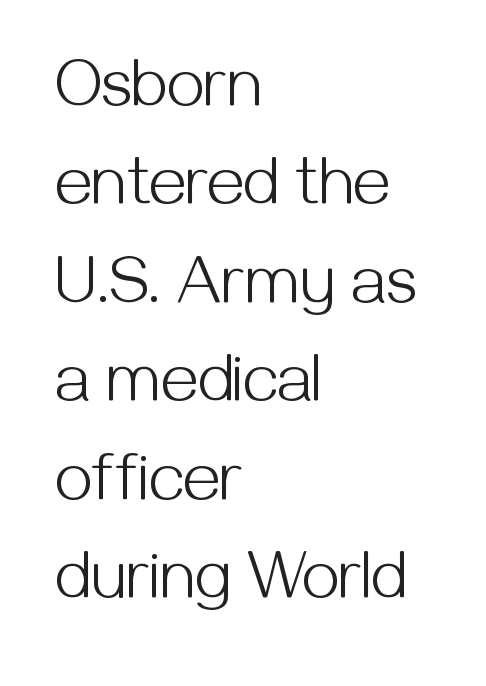
Check the space under the baseline: it is left empty. Looks like regular typesetting: each glyph gets only the width it needs. The passage is arranged the way most books set body copy — flush left. The strokes are not fattened; the text isn't bold.
